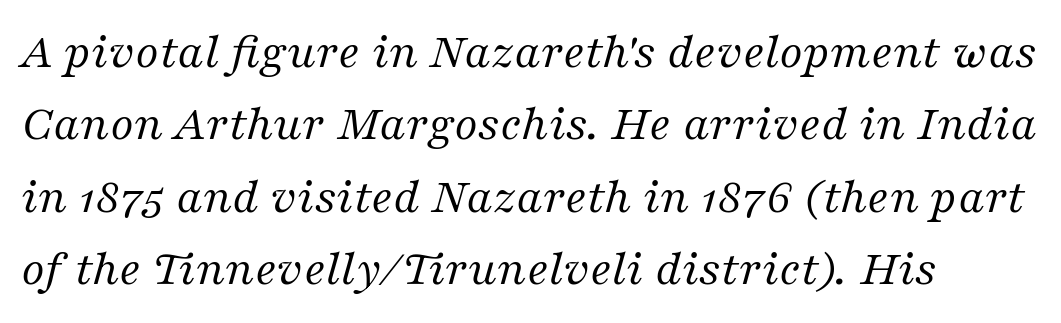
Each letter's strokes conclude with small projecting serifs. Students, observe: this is what conventionally led text looks like. If you drew a line through each stem, it would be angled. Only glyphs here, with clear space below each row.
